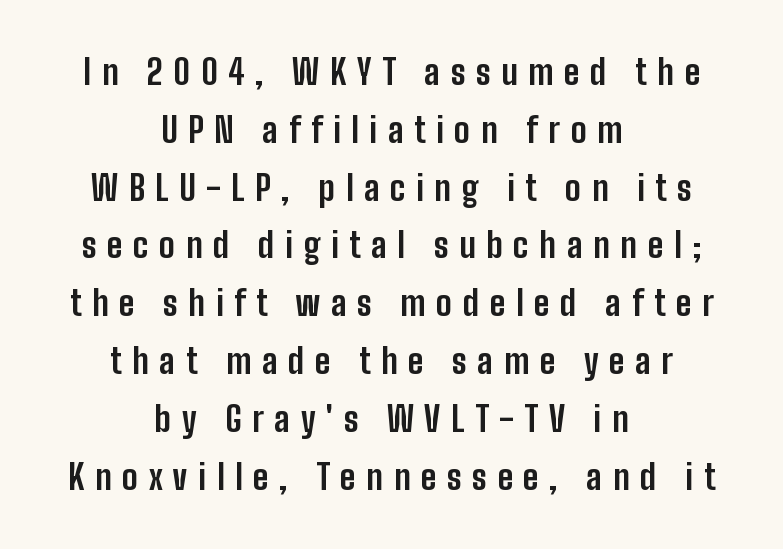
The image shows 34 px bold, condensed sans-serif type, upright; set centered, normal line spacing (1.7x), unusually wide letter spacing (+0.31 em), not underlined; low stroke contrast and a medium x-height.
